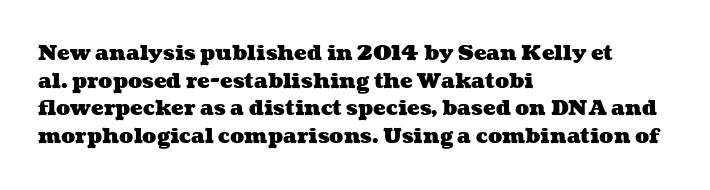
Q: Is the text bold? A: Yes.
Q: Is the text underlined? A: No.
Q: How is the paragraph aligned? A: Left-aligned.
Q: Is the spacing between letters normal or unusually wide? A: Normal.
Q: Is the spacing between lines tight, normal or loose? A: Normal.
